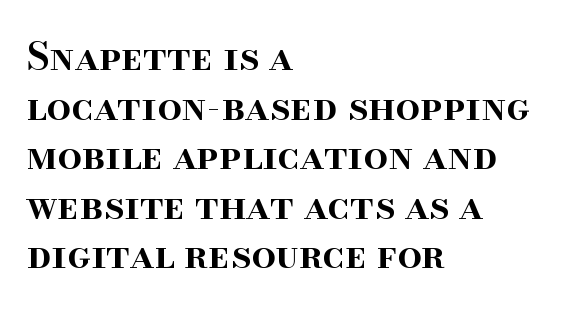
How heavy is the stroke? Medium-heavy — a semibold, shy of bold. Classification — serif. The space between consecutive lines is moderate. Lines of text with bare space underneath.
